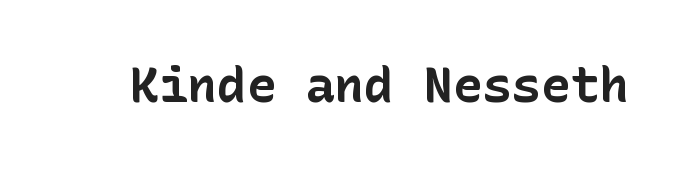
Q: Is the text bold? A: Yes.
Q: Is the text italic (slanted)? A: No, it is upright.
Q: Is the typeface a serif or a sans-serif typeface? A: Sans-serif.
Q: Is the text underlined? A: No.
Q: Is the spacing between letters normal or unusually wide? A: Normal.
Q: Width (condensed, normal, or wide)? A: Normal.
Q: Stroke contrast? A: Low.
Q: x-height? A: Medium.
